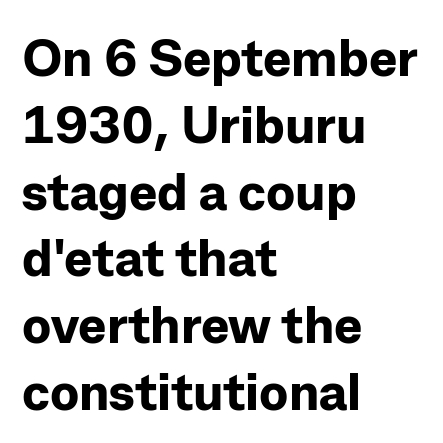
If you drew a ruler down the left edge, every line would touch it. The designer went with a sans here, leaving each stem footless. Plenty of ink on the page — the face is bold. Descender tails drop into unmarked territory. Do the characters align in a grid? No, the font is proportional.
